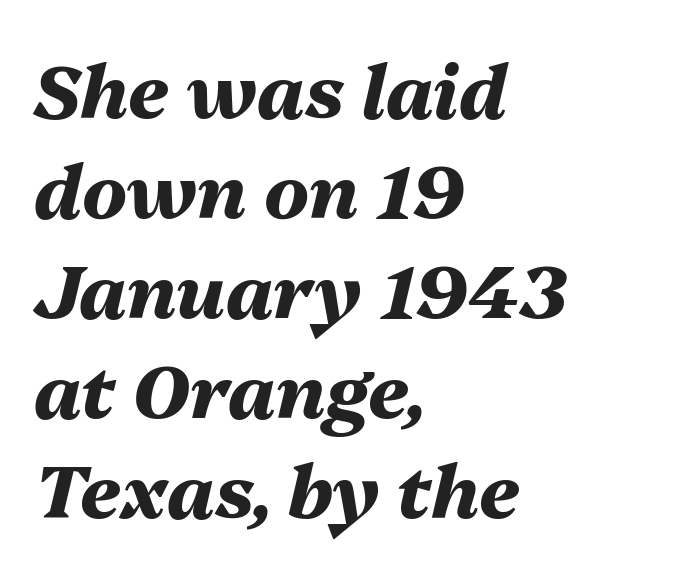
The paragraph has a hard left edge and a soft right edge. A clean baseline with only descenders dipping below it. Tracking here is standard; glyphs follow each other at the usual distance. Interline gaps are of average width in this sample. The lettering tilts uniformly, giving the passage an italic look.
